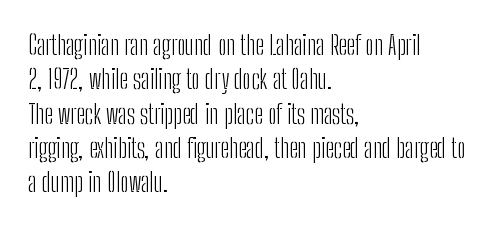
The letterforms sit at book weight or below. Honestly, the letter spacing is just normal — you wouldn't notice it. The type sits square on the baseline with zero lean. Unmarked baselines from the first word to the last. The text block is weighted toward the left margin, trailing off unevenly rightward. The designer left line spacing at the default.
